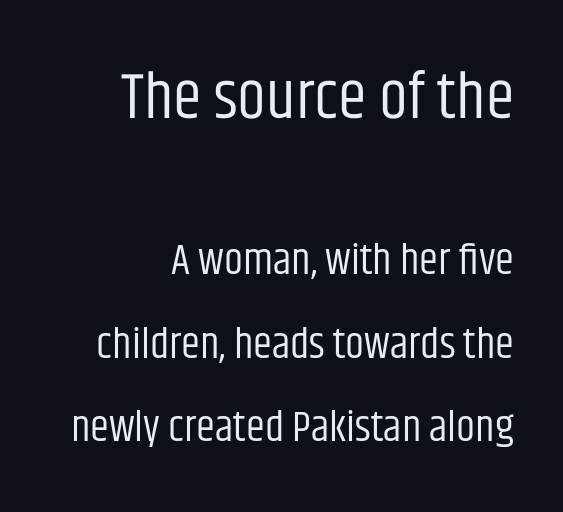
The block of text is sparse from top to bottom, with ample space between rows. A typesetter would call this proportional, since set widths differ per character. In terms of posture, this sample is upright. The gaps between neighbouring characters are ordinary and unremarkable.
